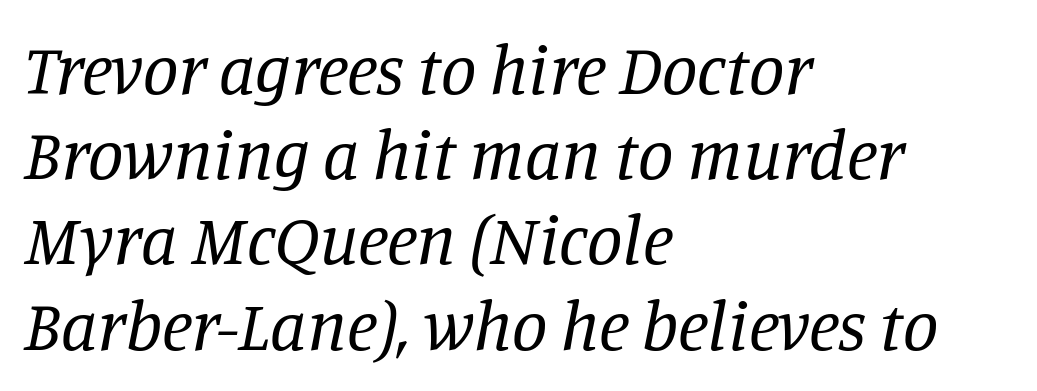
The image shows 71 px regular-weight serif type, italic (leaning right); set left-aligned, line spacing 1.2x, normal letter spacing, not underlined; low stroke contrast and a large x-height.
